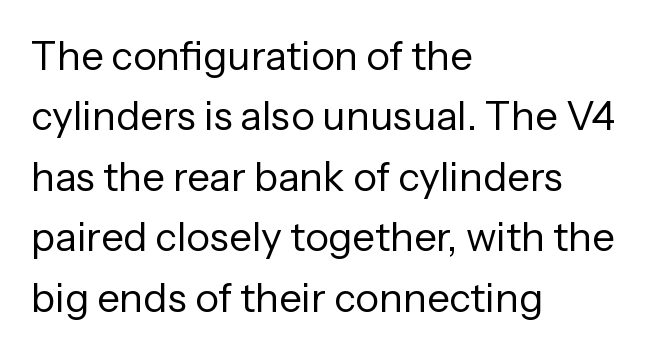
{"serif": "no", "italic": "no", "bold": "no", "weight": "regular", "width": "normal", "stroke_contrast": "low", "x_height": "medium", "monospaced": "no", "underline": "no", "align": "left", "line_spacing": "normal", "line_spacing_ratio": 1.51, "letter_spacing": "normal", "letter_spacing_em": 0.0, "glyph_px": 40}
